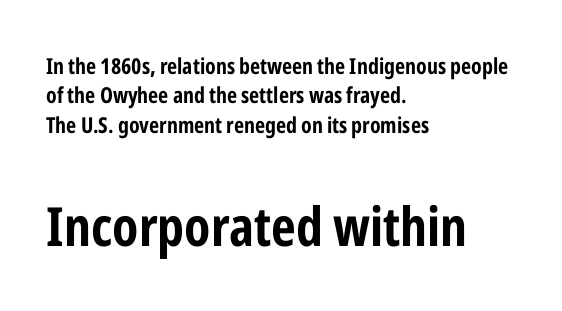
{"serif": "no", "italic": "no", "bold": "yes", "weight": "bold", "width": "condensed", "stroke_contrast": "low", "x_height": "medium", "monospaced": "no", "underline": "no", "align": "left", "line_spacing": "normal", "line_spacing_ratio": 1.34, "letter_spacing": "normal", "letter_spacing_em": 0.0, "larger_block": "second", "size_ratio": 2.45, "glyph_px": 54}
